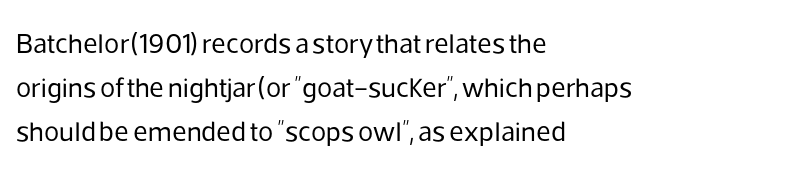
The image shows 28 px regular-weight sans-serif type, upright; set left-aligned, normal line spacing (1.57x), normal letter spacing, not underlined; low stroke contrast and a medium x-height.
